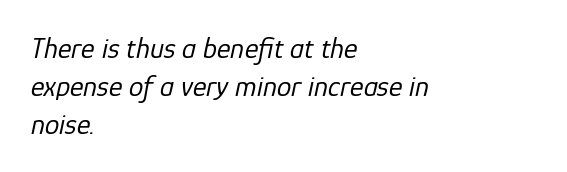
Q: Is the text bold? A: No.
Q: Is the text italic (slanted)? A: Yes, it leans right by about 12 degrees.
Q: Is the text underlined? A: No.
Q: How is the paragraph aligned? A: Left-aligned.
Q: Is the spacing between letters normal or unusually wide? A: Normal.
Q: Is the spacing between lines tight, normal or loose? A: Normal.
Q: Width (condensed, normal, or wide)? A: Normal.
Q: Stroke contrast? A: Low.
Q: x-height? A: Medium.
Q: Monospaced? A: No.
